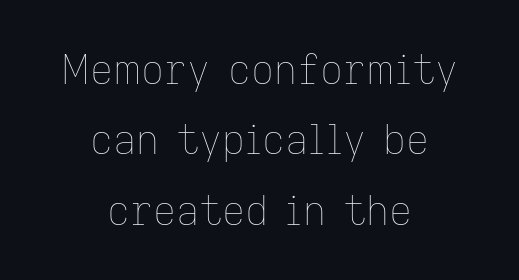
The typography opts for an upright posture over an oblique one. The font sits on the lighter half of the weight spectrum, regular included. Each letter keeps its own natural width here, so spacing adapts to shape. Words appear dense and cohesive because spacing is normal. Bare-footed words on every line.
